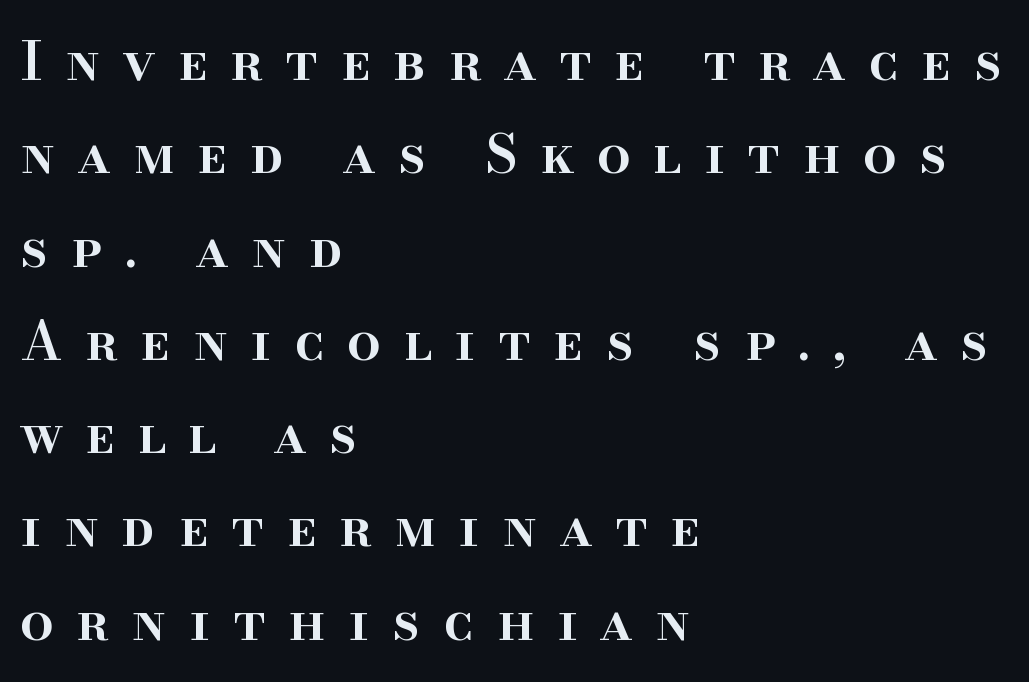
These lines are rendered in a variable-pitch font. The characters look somewhat weighty, a semibold short of true bold. Descenders are the only things crossing below the line. A roman cut, with each character standing at attention. Substantial extra tracking has been applied to these lines.
